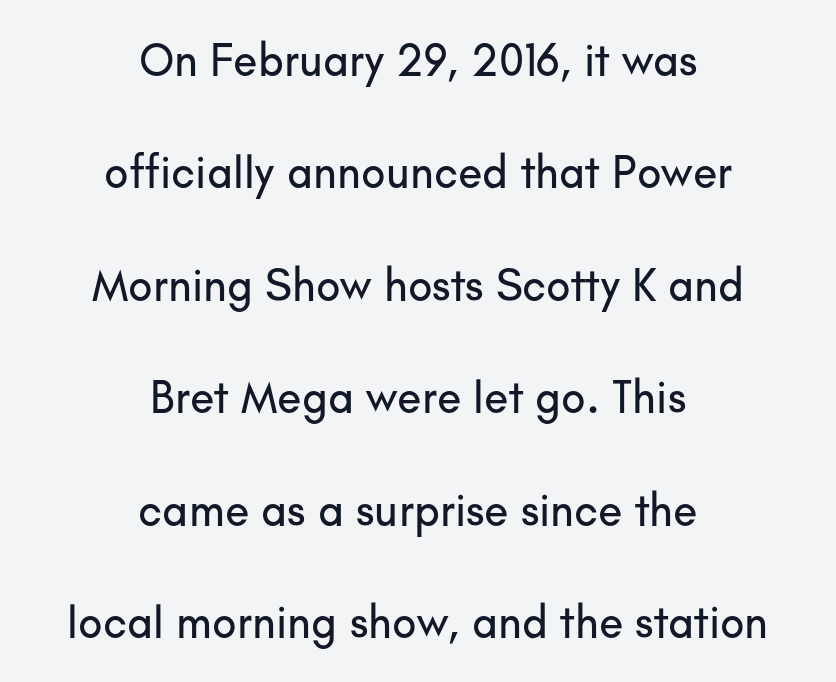
Q: Is the text italic (slanted)? A: No, it is upright.
Q: Is the typeface a serif or a sans-serif typeface? A: Sans-serif.
Q: Is the text underlined? A: No.
Q: How is the paragraph aligned? A: Centered.
Q: Is the spacing between letters normal or unusually wide? A: Normal.
Q: Is the spacing between lines tight, normal or loose? A: Loose.
Q: Width (condensed, normal, or wide)? A: Normal.
Q: Stroke contrast? A: Low.
Q: x-height? A: Small.
Q: Monospaced? A: No.
